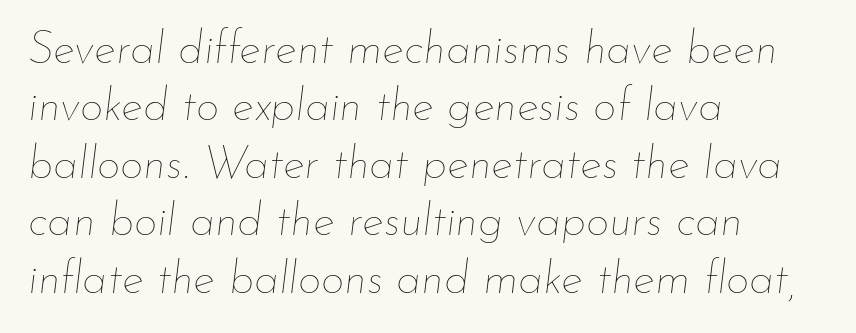
Horizontal alignment here is leftward, the default for most running prose. The passage shown is typed in a proportional face where columns would drift. This sample keeps an unexceptional amount of space between lines. Rule under the text: the space is simply empty. The horizontal fit of the characters is conventional and even.
